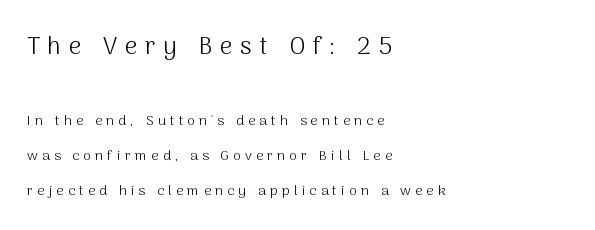
The image shows 25 px text type, upright; set left-aligned, loose line spacing (2.49x), unusually wide letter spacing (+0.3 em), not underlined; the first (top) block is 1.79x larger.
